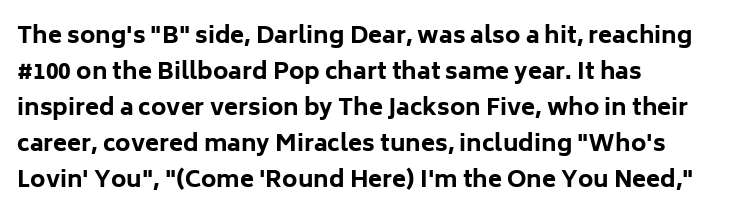
Q: Is the text bold? A: Yes.
Q: Is the text italic (slanted)? A: No, it is upright.
Q: Is the text underlined? A: No.
Q: How is the paragraph aligned? A: Left-aligned.
Q: Is the spacing between letters normal or unusually wide? A: Normal.
Q: Is the spacing between lines tight, normal or loose? A: Normal.
